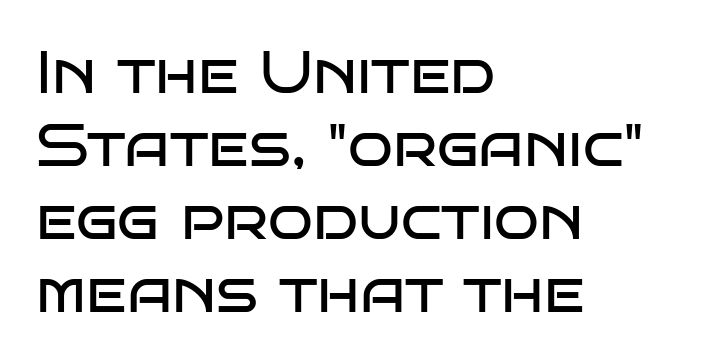
The image shows 59 px regular-weight, wide sans-serif type, upright; set left-aligned, line spacing 1.24x, normal letter spacing, not underlined; low stroke contrast and a large x-height.
